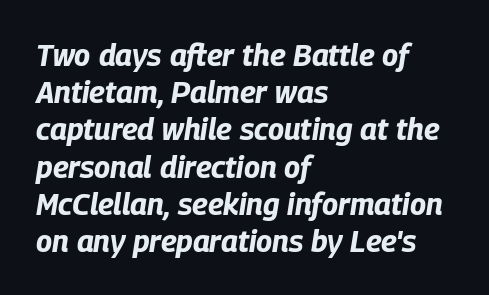
The image shows 30 px bold, condensed type, italic (leaning right); set left-aligned, line spacing 1.24x, normal letter spacing, not underlined; low stroke contrast and a large x-height.
